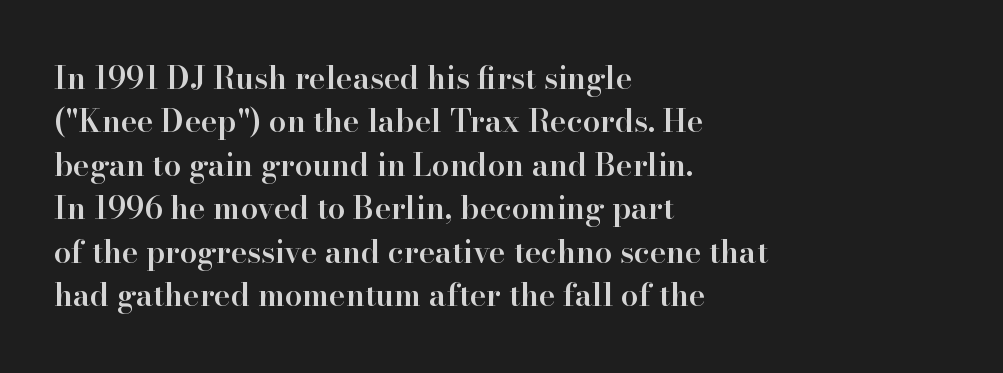
{"serif": "yes", "italic": "no", "bold": "semi", "weight": "semibold", "width": "normal", "stroke_contrast": "high", "x_height": "small", "monospaced": "no", "underline": "no", "align": "left", "line_spacing": "normal", "line_spacing_ratio": 1.4, "letter_spacing": "normal", "letter_spacing_em": 0.0, "glyph_px": 31}
